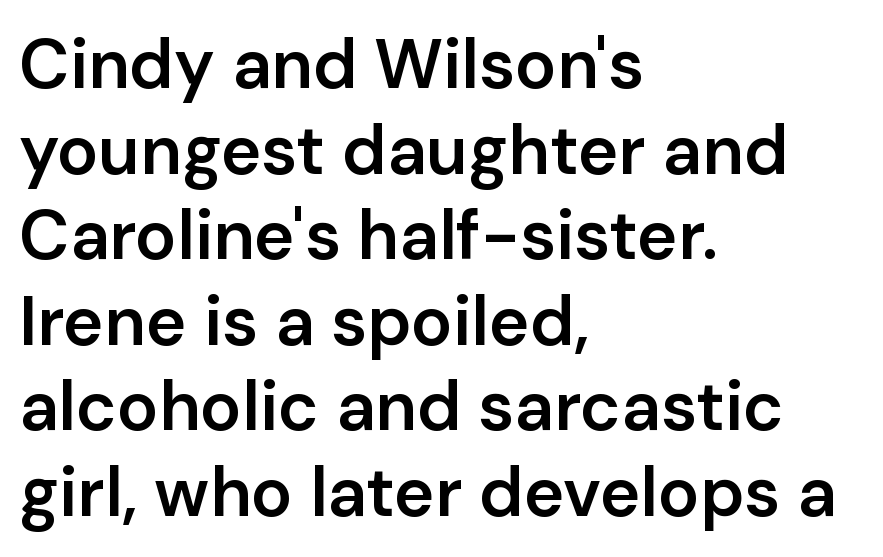
Check under the words: just untouched page. Unlike italic type, these characters show no tilt at all. The designer went with a sans here, leaving each stem footless. Is the block centered? No — it sits flush against the left margin. Stems and bowls a touch heavier than normal — semibold.
